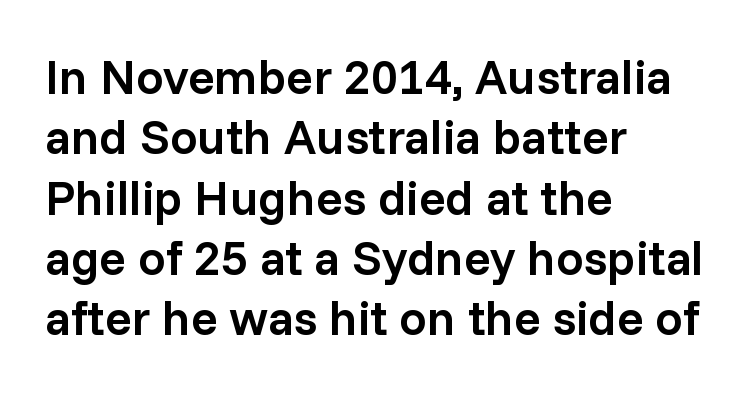
The image shows 49 px semibold sans-serif type, upright; set left-aligned, line spacing 1.23x, normal letter spacing, not underlined; low stroke contrast and a medium x-height.
